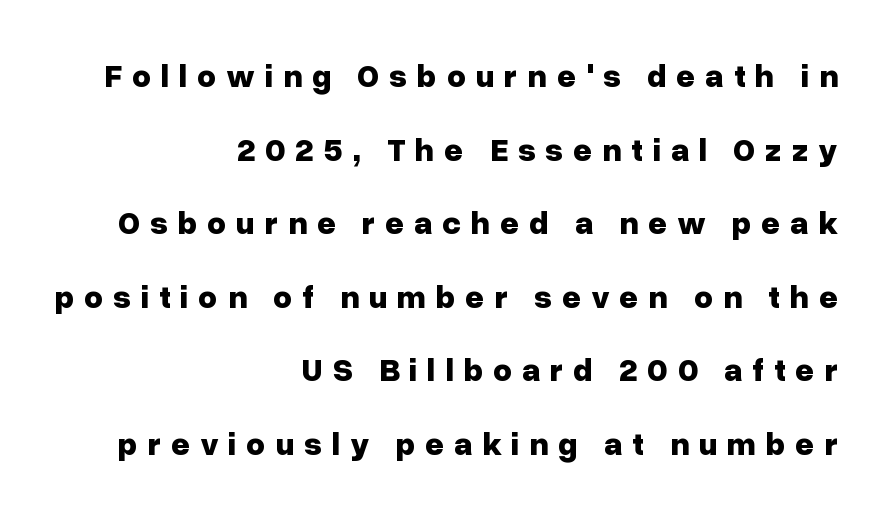
{"serif": "no", "italic": "no", "bold": "yes", "weight": "bold", "width": "normal", "stroke_contrast": "low", "x_height": "medium", "monospaced": "no", "underline": "no", "align": "right", "line_spacing": "loose", "line_spacing_ratio": 2.23, "letter_spacing": "wide", "letter_spacing_em": 0.29, "glyph_px": 33}
